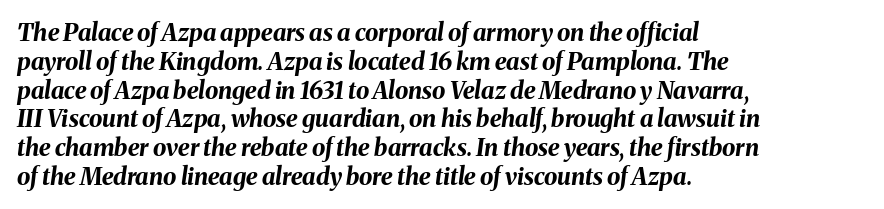
{"italic": "yes", "lean": "right", "slant_degrees": 8, "bold": "yes", "underline": "no", "align": "left", "line_spacing_ratio": 1.2, "letter_spacing": "normal", "letter_spacing_em": 0.0, "glyph_px": 24}
